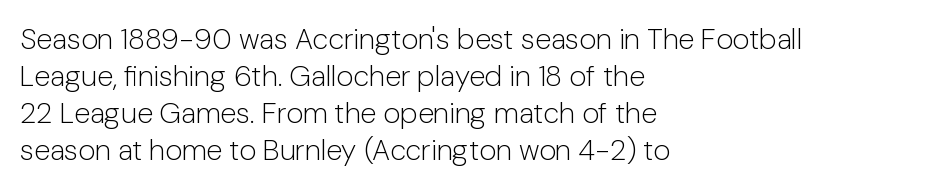
Q: Is the text bold? A: No.
Q: Is the text italic (slanted)? A: No, it is upright.
Q: Is the typeface a serif or a sans-serif typeface? A: Sans-serif.
Q: Is the text underlined? A: No.
Q: How is the paragraph aligned? A: Left-aligned.
Q: Is the spacing between letters normal or unusually wide? A: Normal.
Q: Is the spacing between lines tight, normal or loose? A: Normal.
Q: Width (condensed, normal, or wide)? A: Normal.
Q: Stroke contrast? A: Low.
Q: x-height? A: Medium.
Q: Monospaced? A: No.
